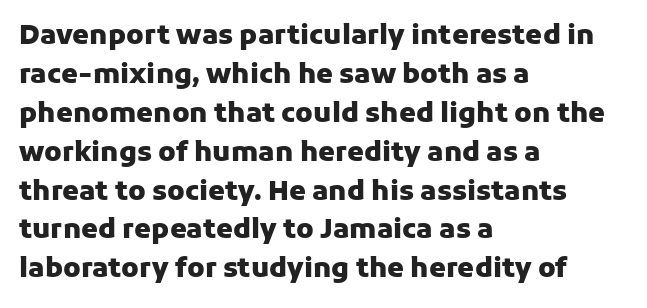
The image shows 27 px bold type, upright; set left-aligned, normal line spacing (1.44x), normal letter spacing, not underlined.
